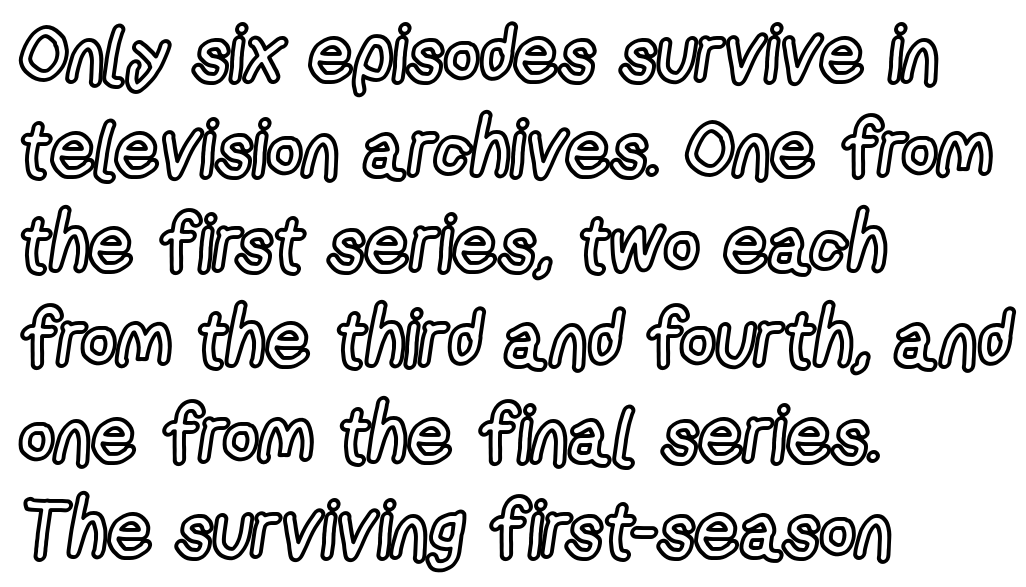
The image shows 78 px condensed type; set left-aligned, line spacing 1.22x, normal letter spacing, not underlined; a medium x-height.
